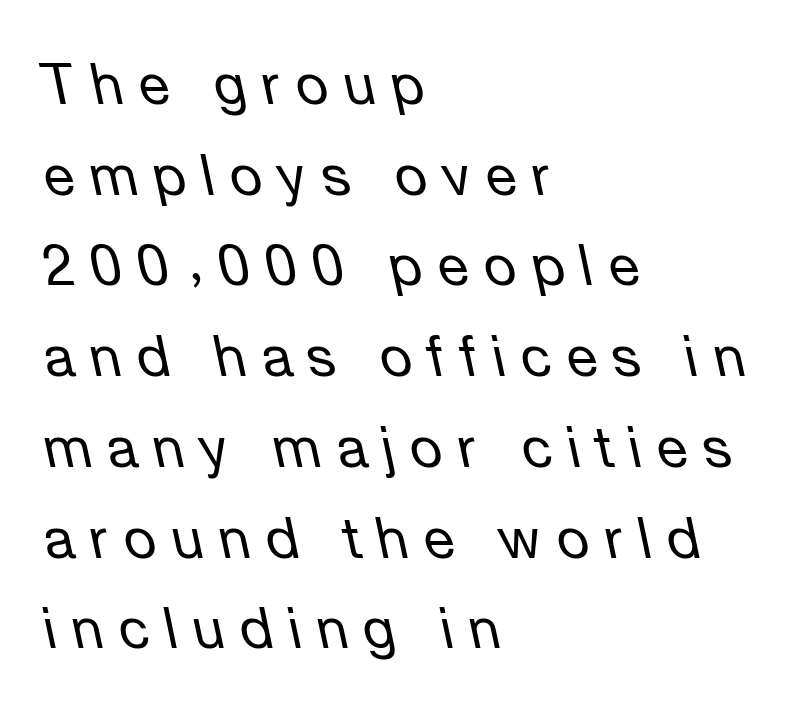
{"italic": "yes", "lean": "left", "slant_degrees": 12, "bold": "no", "weight": "regular", "width": "normal", "stroke_contrast": "low", "x_height": "medium", "monospaced": "no", "underline": "no", "align": "left", "line_spacing": "normal", "line_spacing_ratio": 1.62, "letter_spacing": "wide", "letter_spacing_em": 0.28, "glyph_px": 56}
